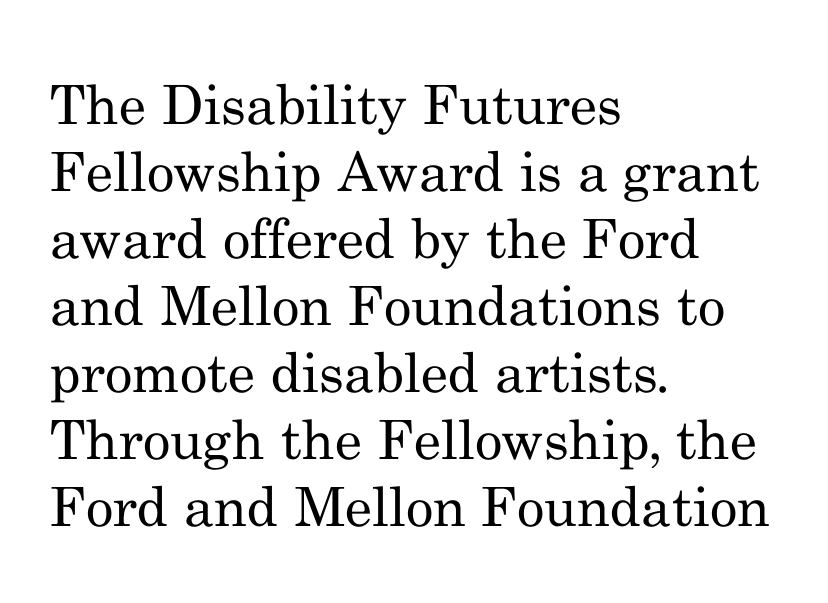
A bare baseline throughout the passage. These lines are rendered in a variable-pitch font. Tall strokes in this sample are plumb rather than angled. Observe the serifs anchoring each vertical stroke in this sample. The letterforms sit at book weight or below.
